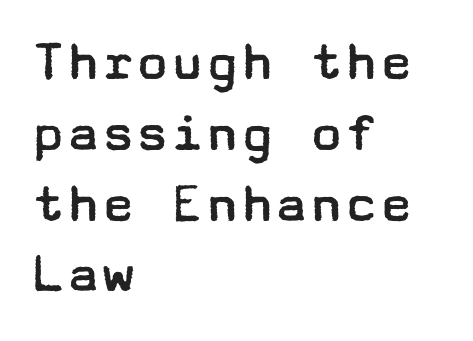
Q: Is the text bold? A: No.
Q: Is the text italic (slanted)? A: No, it is upright.
Q: Is the typeface a serif or a sans-serif typeface? A: Sans-serif.
Q: Is the text underlined? A: No.
Q: How is the paragraph aligned? A: Left-aligned.
Q: Is the spacing between letters normal or unusually wide? A: Normal.
Q: Width (condensed, normal, or wide)? A: Wide.
Q: Stroke contrast? A: Low.
Q: x-height? A: Medium.
